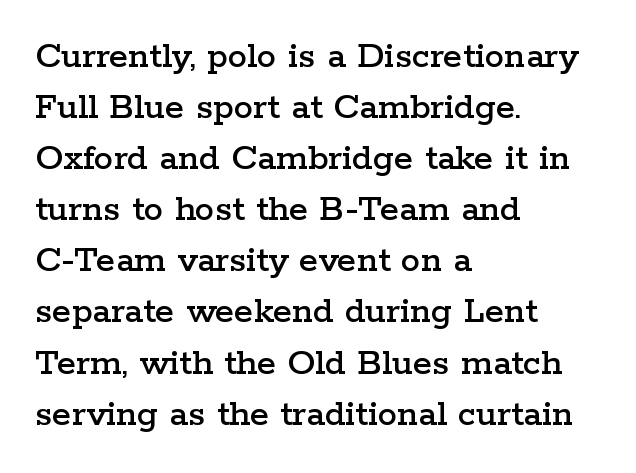
Q: Is the text italic (slanted)? A: No, it is upright.
Q: Is the typeface a serif or a sans-serif typeface? A: Serif.
Q: Is the text underlined? A: No.
Q: How is the paragraph aligned? A: Left-aligned.
Q: Is the spacing between letters normal or unusually wide? A: Normal.
Q: Is the spacing between lines tight, normal or loose? A: Normal.
Q: Width (condensed, normal, or wide)? A: Wide.
Q: Stroke contrast? A: Low.
Q: x-height? A: Medium.
Q: Monospaced? A: No.
